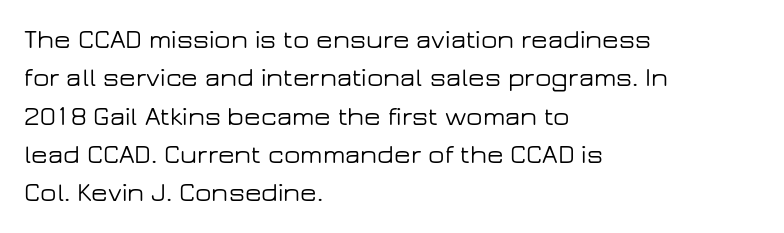
The image shows 27 px text type, upright; set left-aligned, normal line spacing (1.42x), normal letter spacing, not underlined.
